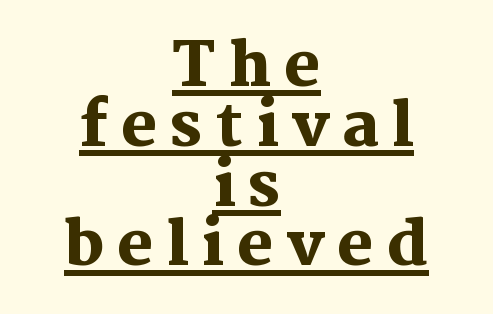
{"serif": "yes", "italic": "no", "bold": "yes", "weight": "heavy", "width": "normal", "stroke_contrast": "medium", "x_height": "medium", "monospaced": "no", "underline": "yes", "align": "center", "line_spacing": "tight", "line_spacing_ratio": 0.98, "letter_spacing": "wide", "letter_spacing_em": 0.21, "glyph_px": 61}
